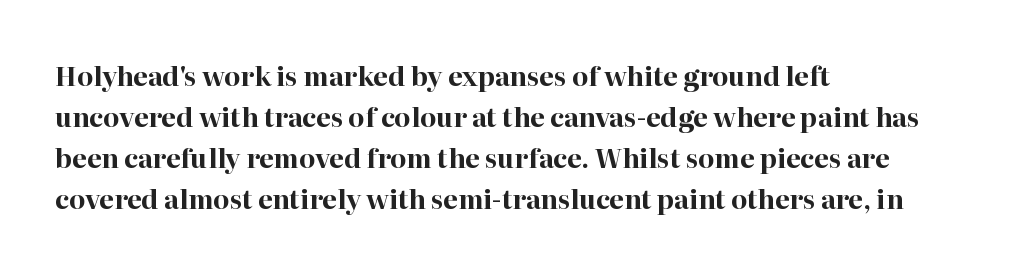
The image shows 26 px bold type, upright; set left-aligned, normal line spacing (1.58x), normal letter spacing, not underlined.
